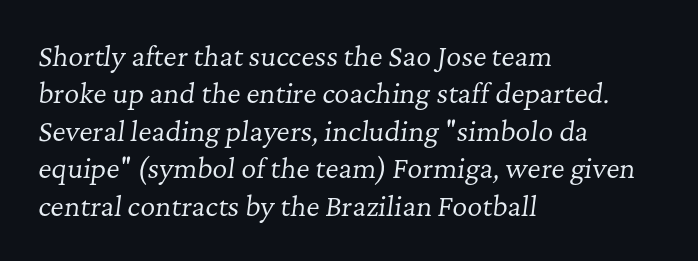
{"italic": "yes", "lean": "right", "slant_degrees": 7, "bold": "no", "underline": "no", "align": "left", "line_spacing": "normal", "line_spacing_ratio": 1.44, "letter_spacing": "normal", "letter_spacing_em": 0.0, "glyph_px": 26}
